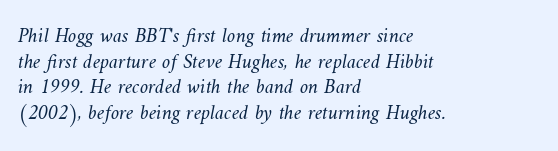
Descenders are the only things crossing below the line. No extra tracking has been applied to these lines. A quiet, ordinary-to-light weight characterises the typeface. Alignment: flush left.
